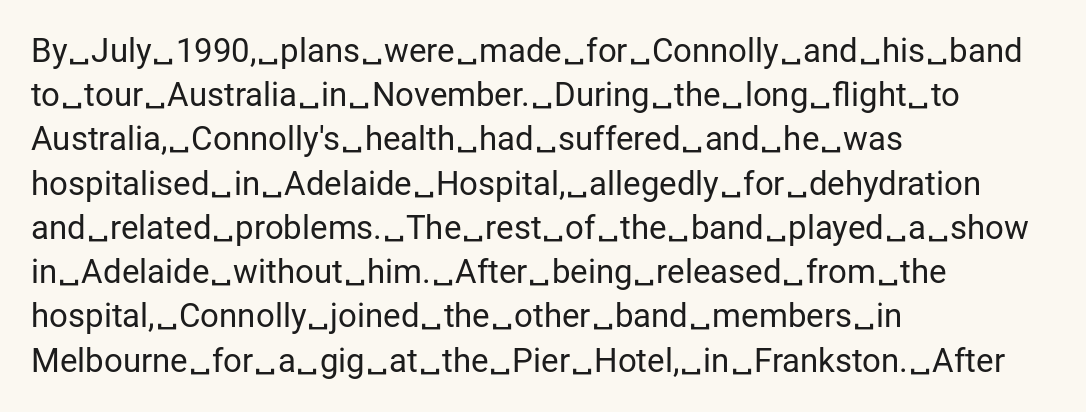
{"serif": "no", "italic": "no", "bold": "no", "weight": "regular", "width": "normal", "stroke_contrast": "low", "x_height": "medium", "monospaced": "no", "underline": "no", "align": "left", "line_spacing": "normal", "line_spacing_ratio": 1.34, "letter_spacing": "normal", "letter_spacing_em": 0.0, "glyph_px": 33}
